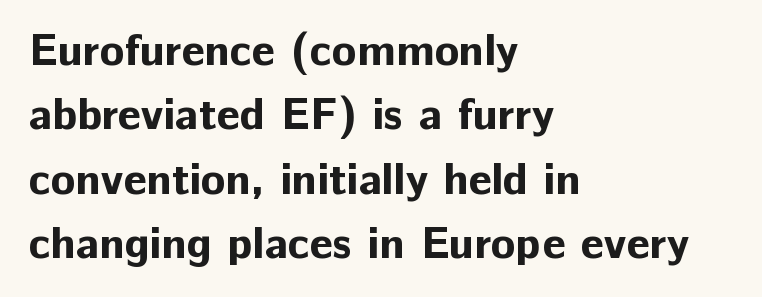
The area under the type is left untouched. What's the leading like? Ordinary, nothing unusual. This is the regular roman posture of the typeface. This sample uses a sans-serif face. Line beginnings align vertically; line endings do not. The face used here is proportionally spaced, like ordinary book or web type.
